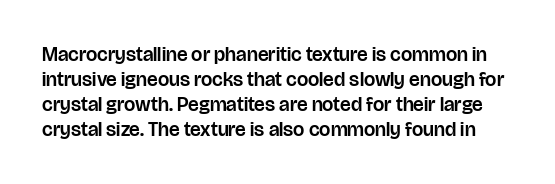
Every character sits straight up, as roman type does. You could call the tracking neutral — neither tight nor loose. Leading matches the norm, producing a regular column. This rendering features lettering with no underline.
